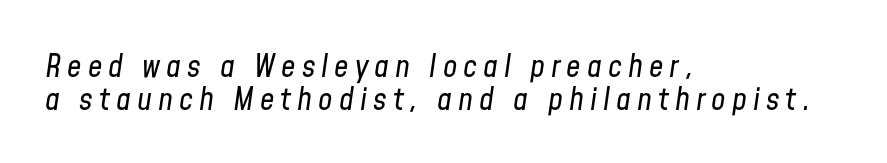
The image shows 32 px regular-weight, condensed type, italic (leaning right); set left-aligned, tight line spacing (1.03x), not underlined; low stroke contrast and a medium x-height.
